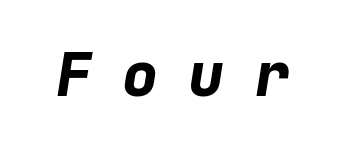
The image shows 60 px bold type, italic (leaning right), monospaced; set unusually wide letter spacing (+0.5 em), not underlined; low stroke contrast and a medium x-height.
